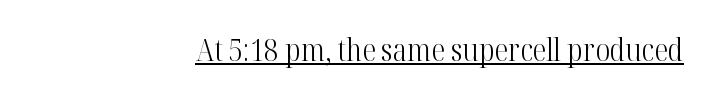
Q: Is the text bold? A: No.
Q: Is the text italic (slanted)? A: No, it is upright.
Q: Is the typeface a serif or a sans-serif typeface? A: Serif.
Q: Is the text underlined? A: Yes.
Q: How is the paragraph aligned? A: Right-aligned.
Q: Is the spacing between letters normal or unusually wide? A: Normal.
Q: Width (condensed, normal, or wide)? A: Condensed.
Q: Stroke contrast? A: High.
Q: x-height? A: Medium.
Q: Monospaced? A: No.
